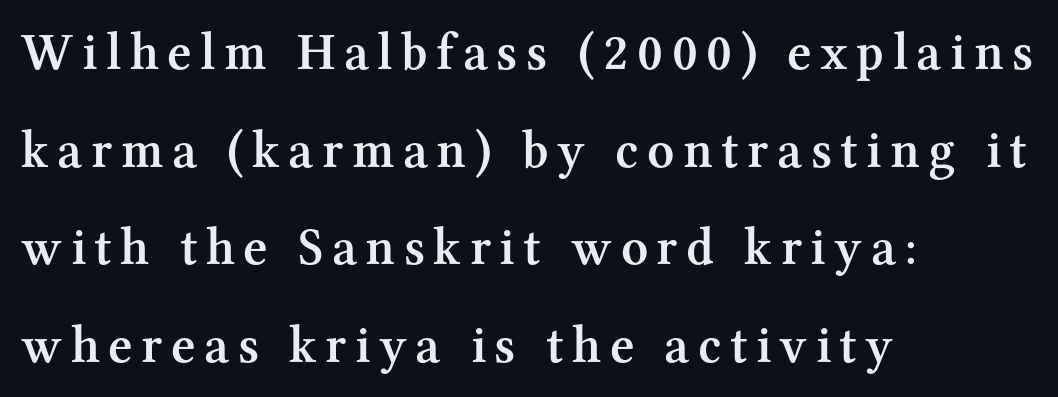
The image shows 53 px semibold serif type, upright; set left-aligned, line spacing 1.84x, not underlined; medium stroke contrast and a medium x-height.
